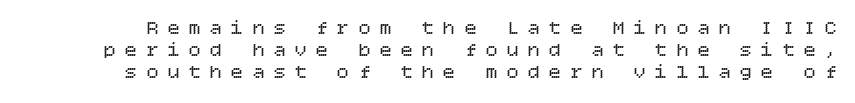
Q: Is the text bold? A: No.
Q: Is the text italic (slanted)? A: No, it is upright.
Q: Is the text underlined? A: No.
Q: Is the spacing between letters normal or unusually wide? A: Unusually wide.
Q: Is the spacing between lines tight, normal or loose? A: Tight.
